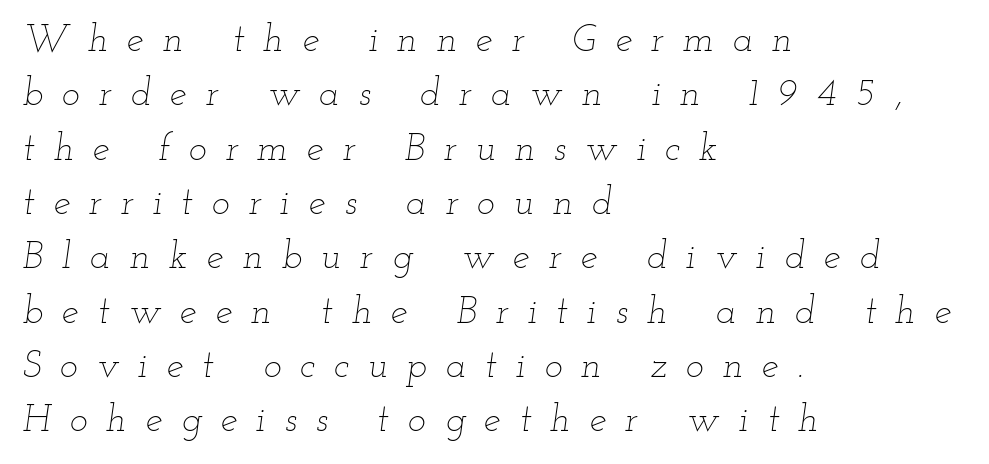
Q: Is the text bold? A: No.
Q: Is the text italic (slanted)? A: Yes, it leans right by about 12 degrees.
Q: Is the text underlined? A: No.
Q: How is the paragraph aligned? A: Left-aligned.
Q: Is the spacing between letters normal or unusually wide? A: Unusually wide.
Q: Is the spacing between lines tight, normal or loose? A: Normal.
Q: Width (condensed, normal, or wide)? A: Wide.
Q: Stroke contrast? A: Low.
Q: x-height? A: Small.
Q: Monospaced? A: No.
